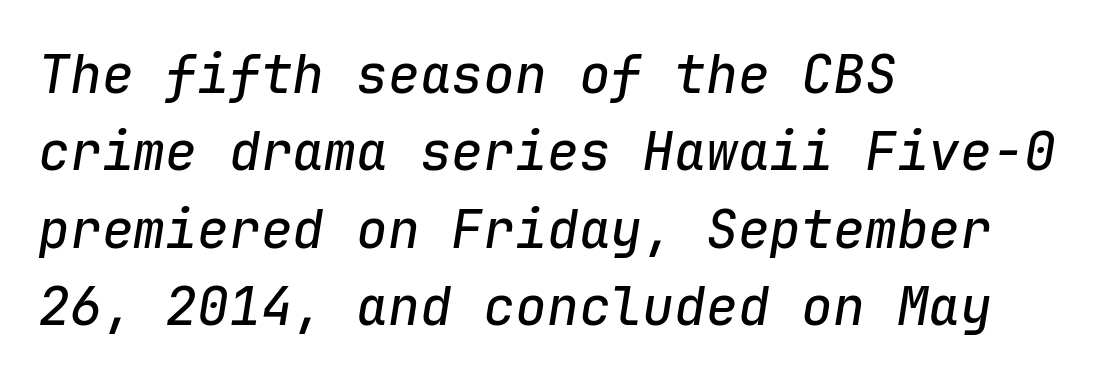
The image shows 53 px text type, italic (leaning right), monospaced; set left-aligned, normal line spacing (1.46x), normal letter spacing, not underlined; low stroke contrast and a medium x-height.
